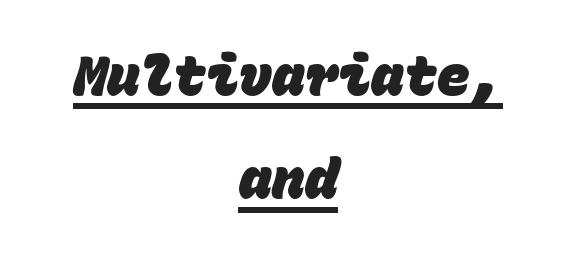
Q: Is the text bold? A: Yes.
Q: Is the typeface a serif or a sans-serif typeface? A: Sans-serif.
Q: Is the text underlined? A: Yes.
Q: How is the paragraph aligned? A: Centered.
Q: Is the spacing between letters normal or unusually wide? A: Normal.
Q: Width (condensed, normal, or wide)? A: Normal.
Q: Stroke contrast? A: Low.
Q: x-height? A: Large.
Q: Monospaced? A: Yes.
